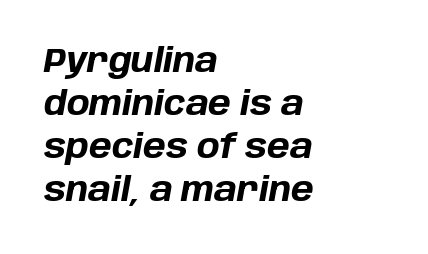
The image shows 34 px bold type, italic (leaning right); set left-aligned, normal line spacing (1.26x), normal letter spacing, not underlined; low stroke contrast and a large x-height.
